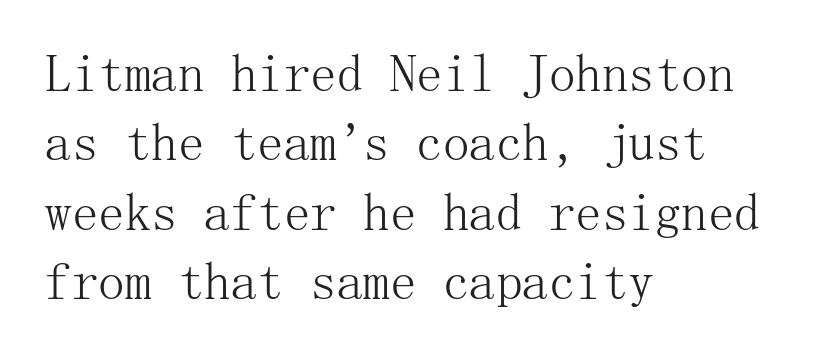
The face used here is seriffed, in the tradition of book romans. Alignment: flush left. Baseline-to-baseline distance is the conventional proportion of letter height. The lettering holds an erect, upright posture throughout. Unmarked baselines from the first word to the last.
